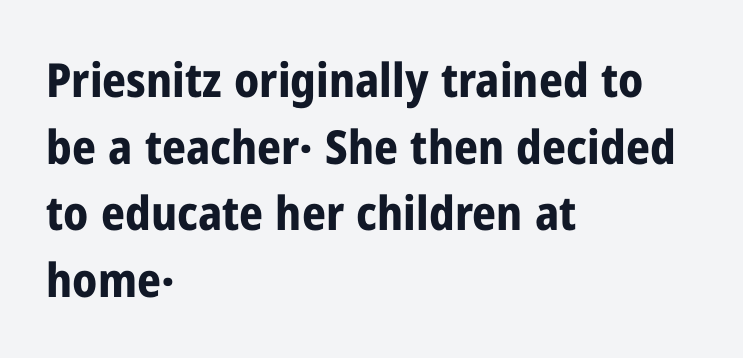
The line texture is even and compact thanks to regular tracking. Horizontal alignment here is leftward, the default for most running prose. Designer's note — italics off, roman on. Type style note: lacks serifs. Vertically, the passage feels balanced, rows spaced as you'd expect.
